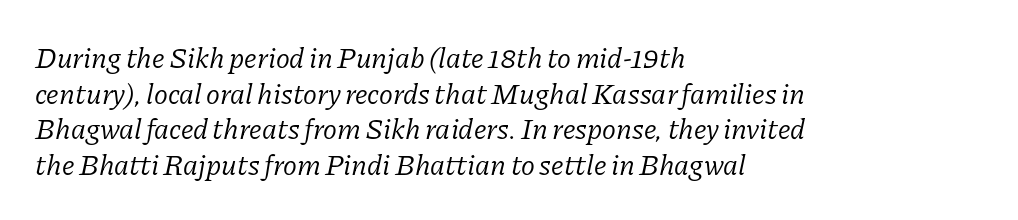
{"serif": "yes", "italic": "yes", "lean": "right", "slant_degrees": 11, "bold": "no", "weight": "light", "width": "normal", "stroke_contrast": "low", "x_height": "medium", "monospaced": "no", "underline": "no", "align": "left", "line_spacing_ratio": 1.23, "letter_spacing": "normal", "letter_spacing_em": 0.0, "glyph_px": 29}
